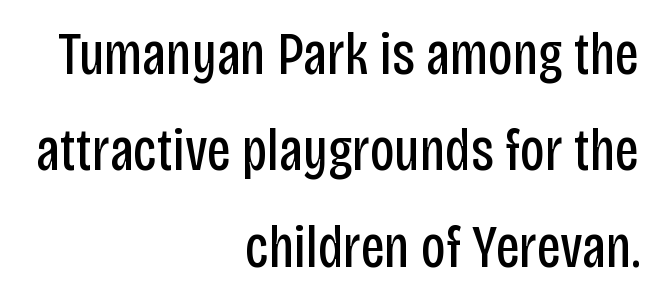
{"serif": "no", "italic": "no", "bold": "no", "weight": "regular", "width": "condensed", "stroke_contrast": "low", "x_height": "large", "monospaced": "no", "underline": "no", "align": "right", "line_spacing": "normal", "line_spacing_ratio": 1.58, "letter_spacing": "normal", "letter_spacing_em": 0.0, "glyph_px": 61}
